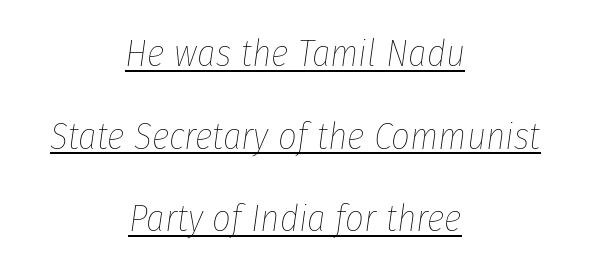
The image shows 37 px thin, condensed type, italic (leaning right); set centered, loose line spacing (2.23x), normal letter spacing, underlined; low stroke contrast and a medium x-height.
